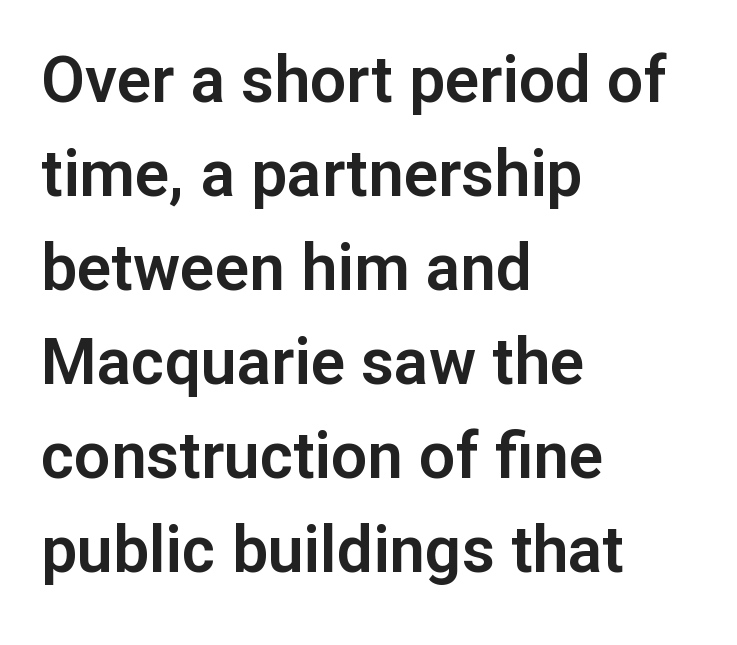
{"serif": "no", "italic": "no", "width": "normal", "stroke_contrast": "low", "x_height": "medium", "monospaced": "no", "underline": "no", "align": "left", "line_spacing": "normal", "line_spacing_ratio": 1.47, "letter_spacing": "normal", "letter_spacing_em": 0.0, "glyph_px": 64}
